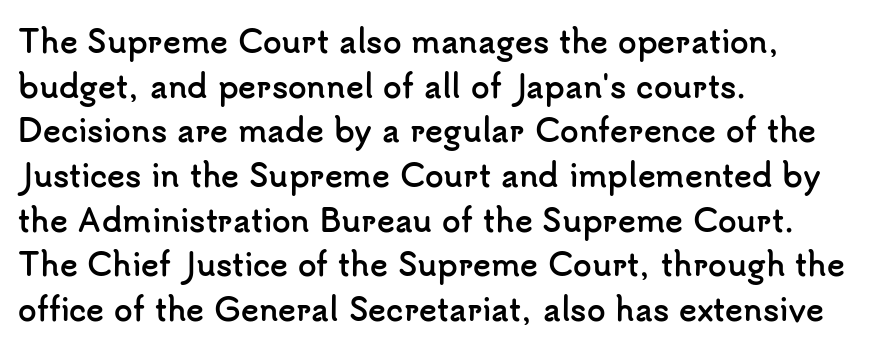
{"serif": "no", "italic": "no", "bold": "yes", "weight": "semibold", "width": "normal", "stroke_contrast": "low", "x_height": "small", "monospaced": "no", "underline": "no", "align": "left", "line_spacing": "normal", "line_spacing_ratio": 1.49, "letter_spacing": "normal", "letter_spacing_em": 0.0, "glyph_px": 30}
